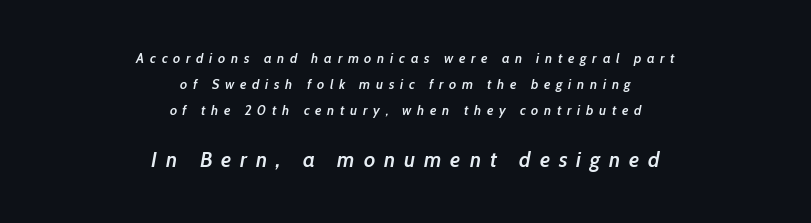
The image shows 22 px text type, italic (leaning right); set centered, line spacing 1.87x, unusually wide letter spacing (+0.41 em), not underlined; the second (bottom) block is 1.57x larger.
